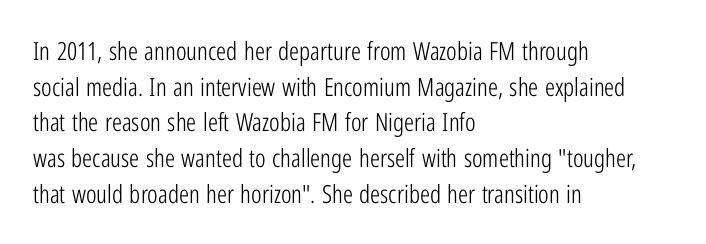
{"italic": "no", "bold": "no", "underline": "no", "align": "left", "line_spacing": "normal", "line_spacing_ratio": 1.43, "letter_spacing": "normal", "letter_spacing_em": 0.0, "glyph_px": 25}
